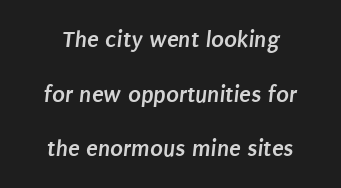
The compositor balanced each line on the midline. Honestly, there is no underline to notice here at all. The letterforms sit shoulder to shoulder at normal distance. I'd describe the lettering as bold — thick and assertive. Line spacing here is loose.
